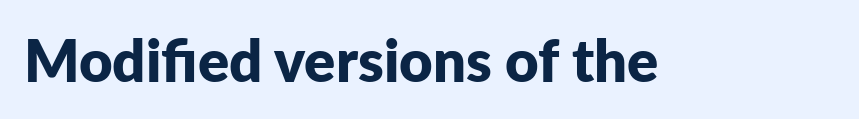
Q: Is the text bold? A: Yes.
Q: Is the text italic (slanted)? A: No, it is upright.
Q: Is the typeface a serif or a sans-serif typeface? A: Sans-serif.
Q: Is the text underlined? A: No.
Q: Is the spacing between letters normal or unusually wide? A: Normal.
Q: Width (condensed, normal, or wide)? A: Normal.
Q: Stroke contrast? A: Low.
Q: x-height? A: Medium.
Q: Monospaced? A: No.
